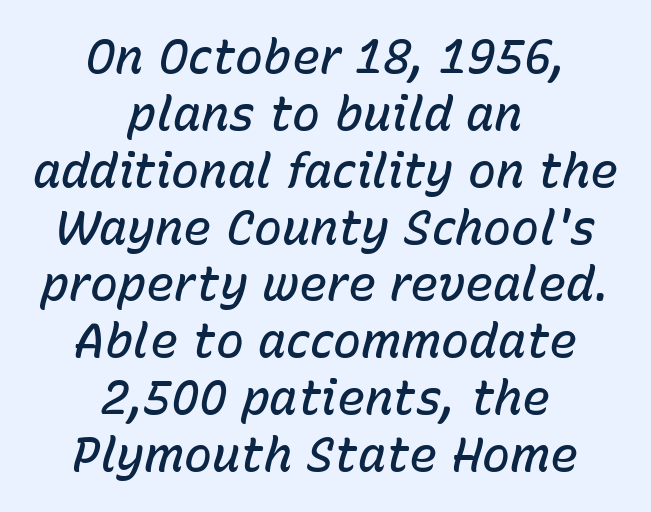
{"italic": "yes", "lean": "right", "slant_degrees": 15, "bold": "semi", "weight": "semibold", "width": "normal", "stroke_contrast": "low", "x_height": "medium", "monospaced": "no", "underline": "no", "align": "center", "line_spacing_ratio": 1.21, "letter_spacing": "normal", "letter_spacing_em": 0.0, "glyph_px": 47}
